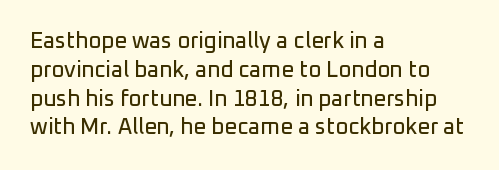
{"italic": "no", "underline": "no", "align": "left", "line_spacing": "normal", "line_spacing_ratio": 1.31, "letter_spacing": "normal", "letter_spacing_em": 0.0, "glyph_px": 22}
